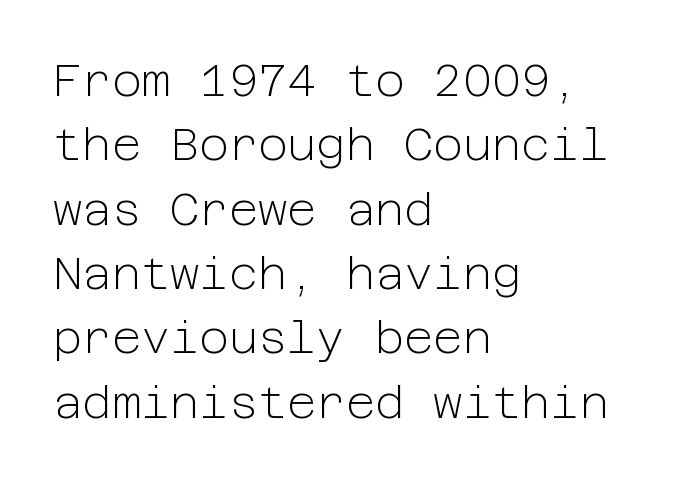
These lines keep a tight, regular rhythm from letter to letter. Posture: vertical. Short and long lines alike share a common starting point at left. Check under the words: just untouched page.
